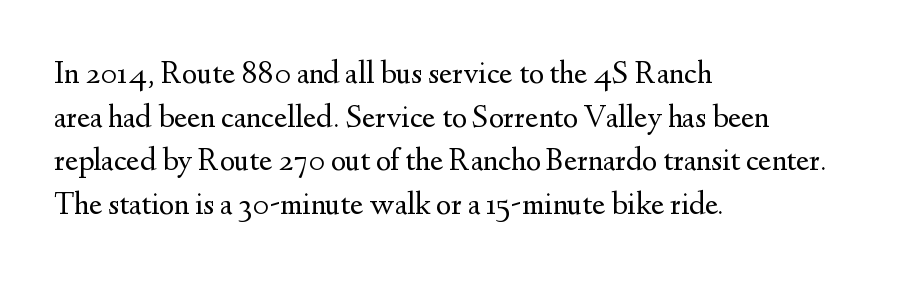
The image shows 32 px regular-weight serif type, upright; set left-aligned, normal line spacing (1.36x), normal letter spacing, not underlined; medium stroke contrast and a small x-height.
